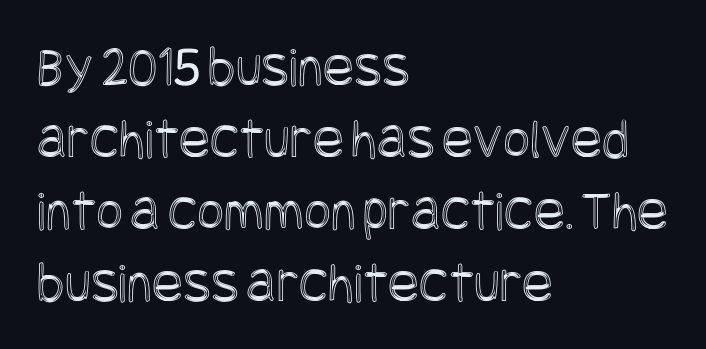
The image shows 58 px condensed type, upright; set left-aligned, line spacing 1.24x, normal letter spacing, not underlined; a large x-height.
